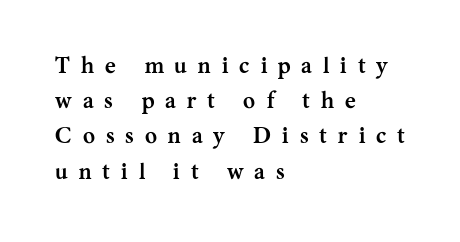
The image shows 23 px bold type, upright; set left-aligned, normal line spacing (1.53x), unusually wide letter spacing (+0.48 em), not underlined.
